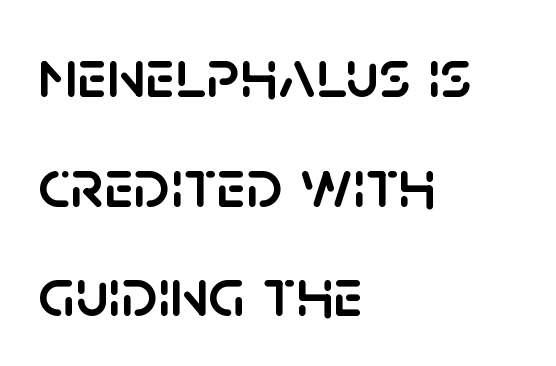
Q: Is the text italic (slanted)? A: No, it is upright.
Q: Is the typeface a serif or a sans-serif typeface? A: Sans-serif.
Q: Is the text underlined? A: No.
Q: How is the paragraph aligned? A: Left-aligned.
Q: Is the spacing between letters normal or unusually wide? A: Normal.
Q: Is the spacing between lines tight, normal or loose? A: Normal.
Q: Width (condensed, normal, or wide)? A: Normal.
Q: Stroke contrast? A: Low.
Q: x-height? A: Large.
Q: Monospaced? A: No.
